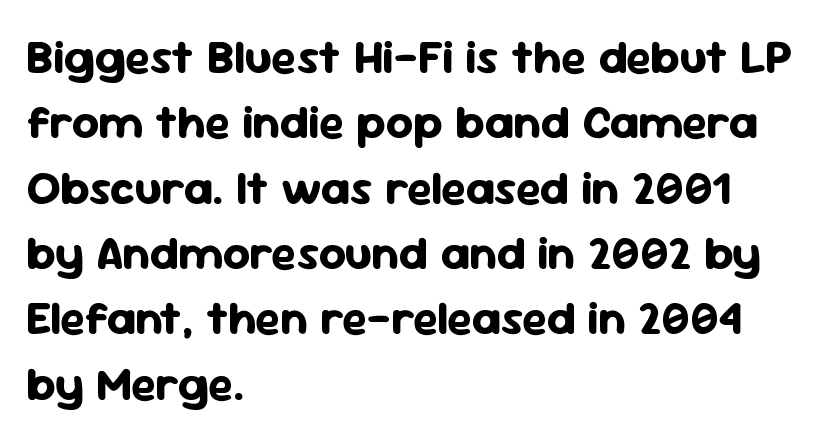
Q: Is the text bold? A: Yes.
Q: Is the text italic (slanted)? A: No, it is upright.
Q: Is the typeface a serif or a sans-serif typeface? A: Sans-serif.
Q: Is the text underlined? A: No.
Q: How is the paragraph aligned? A: Left-aligned.
Q: Is the spacing between letters normal or unusually wide? A: Normal.
Q: Is the spacing between lines tight, normal or loose? A: Normal.
Q: Width (condensed, normal, or wide)? A: Normal.
Q: Stroke contrast? A: Low.
Q: x-height? A: Medium.
Q: Monospaced? A: No.
